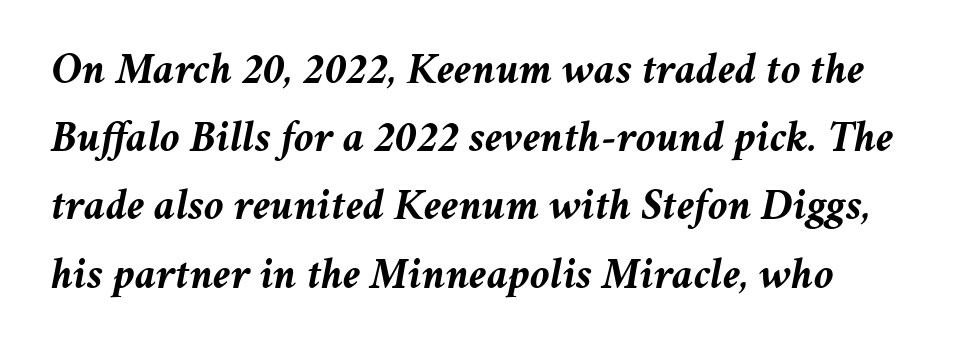
{"italic": "yes", "lean": "right", "slant_degrees": 11, "bold": "yes", "weight": "semibold", "width": "normal", "stroke_contrast": "medium", "x_height": "medium", "monospaced": "no", "underline": "no", "line_spacing": "normal", "line_spacing_ratio": 1.55, "letter_spacing": "normal", "letter_spacing_em": 0.0, "glyph_px": 44}
